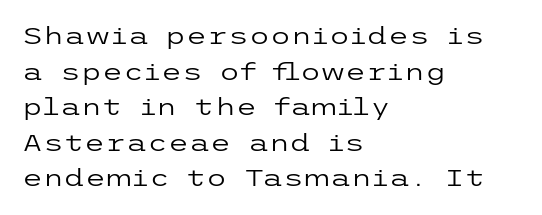
Q: Is the text bold? A: No.
Q: Is the text italic (slanted)? A: No, it is upright.
Q: Is the text underlined? A: No.
Q: How is the paragraph aligned? A: Left-aligned.
Q: Is the spacing between letters normal or unusually wide? A: Normal.
Q: Is the spacing between lines tight, normal or loose? A: Normal.
